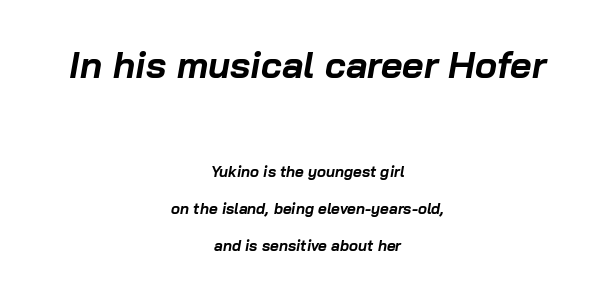
Q: Is the text bold? A: Yes.
Q: Is the text italic (slanted)? A: Yes, it leans right by about 10 degrees.
Q: Is the text underlined? A: No.
Q: How is the paragraph aligned? A: Centered.
Q: Is the spacing between letters normal or unusually wide? A: Normal.
Q: Is the spacing between lines tight, normal or loose? A: Loose.
Q: Which block of text is set in a larger size, the first (top) or the second (bottom)? A: The first (top) one.
Q: Width (condensed, normal, or wide)? A: Normal.
Q: Stroke contrast? A: Low.
Q: x-height? A: Medium.
Q: Monospaced? A: No.
